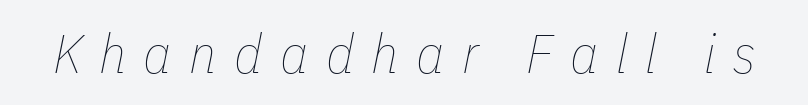
{"italic": "yes", "lean": "right", "slant_degrees": 11, "bold": "no", "weight": "thin", "width": "condensed", "stroke_contrast": "low", "x_height": "medium", "monospaced": "no", "underline": "no", "letter_spacing": "wide", "letter_spacing_em": 0.32, "glyph_px": 55}
